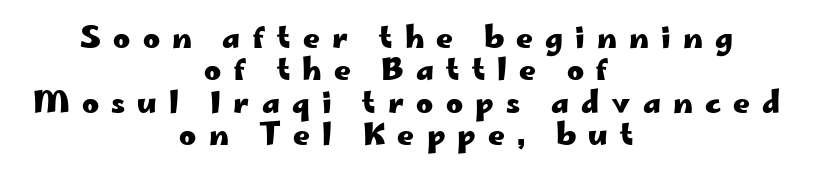
Compared with an ordinary text face, these strokes are far heavier — a full bold. A typesetter would call this heavily tracked-out type. Horizontal alignment here is central, giving a formal, balanced look. A clean baseline with only descenders dipping below it.
